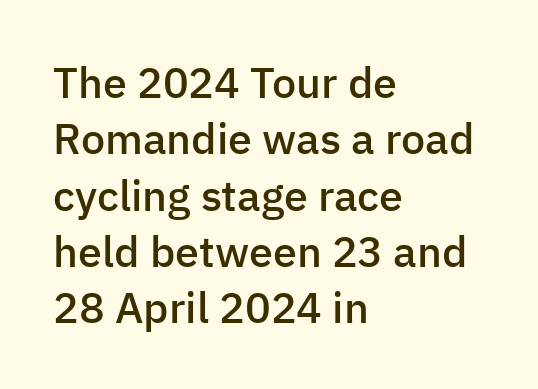
The passage is arranged the way most books set body copy — flush left. Bold? Not quite — semibold, heavier than regular but stopping short. Notice how descenders clear the ascenders below comfortably — that's standard leading. Posture: straight, roman, zero tilt.
